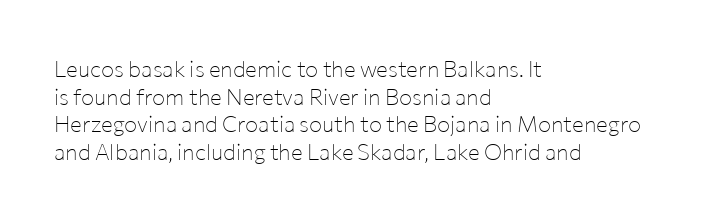
The typeface has the unassuming heft of standard copy or less. Vertical strokes here are truly vertical. A clean baseline with only descenders dipping below it. Default kerning and tracking; the words read as compact shapes.
